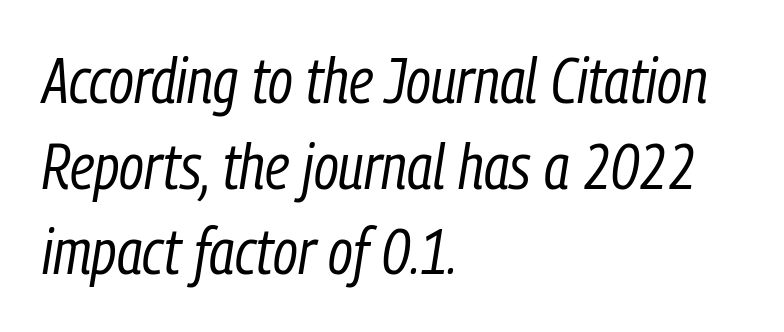
Q: Is the text bold? A: No.
Q: Is the text italic (slanted)? A: Yes, it leans right by about 9 degrees.
Q: Is the text underlined? A: No.
Q: How is the paragraph aligned? A: Left-aligned.
Q: Is the spacing between letters normal or unusually wide? A: Normal.
Q: Is the spacing between lines tight, normal or loose? A: Normal.
Q: Width (condensed, normal, or wide)? A: Condensed.
Q: Stroke contrast? A: Low.
Q: x-height? A: Medium.
Q: Monospaced? A: No.
